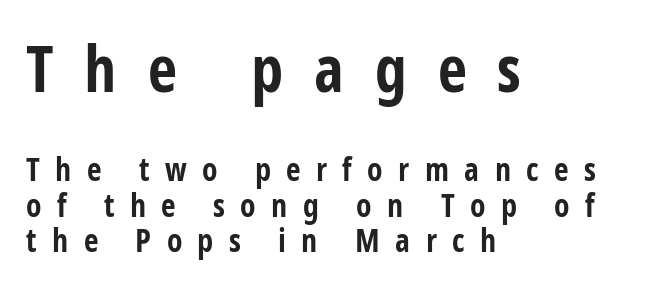
The image shows 64 px bold, condensed sans-serif type, upright; set left-aligned, tight line spacing (1.11x), unusually wide letter spacing (+0.48 em), not underlined; the first (top) block is 2.0x larger; low stroke contrast and a medium x-height.
